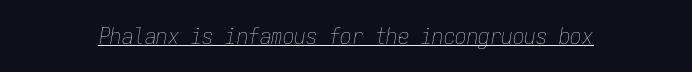
Q: Is the text bold? A: No.
Q: Is the text italic (slanted)? A: Yes, it leans right by about 9 degrees.
Q: Is the text underlined? A: Yes.
Q: Is the spacing between letters normal or unusually wide? A: Normal.
